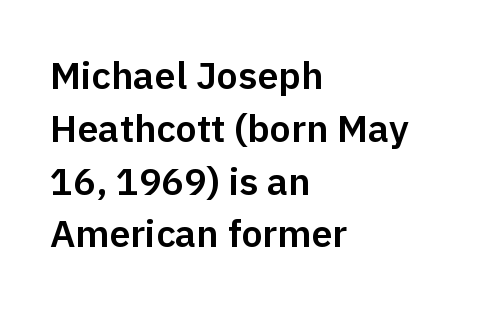
{"serif": "no", "italic": "no", "width": "normal", "stroke_contrast": "low", "x_height": "medium", "monospaced": "no", "underline": "no", "align": "left", "line_spacing": "normal", "line_spacing_ratio": 1.39, "letter_spacing": "normal", "letter_spacing_em": 0.0, "glyph_px": 38}
